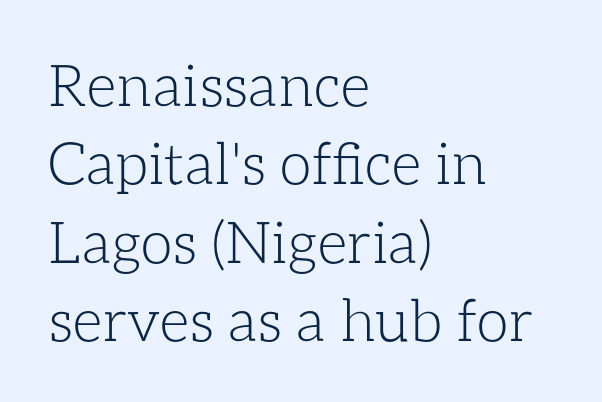
The image shows 58 px light type, upright; set left-aligned, normal line spacing (1.35x), normal letter spacing, not underlined; low stroke contrast and a medium x-height.
